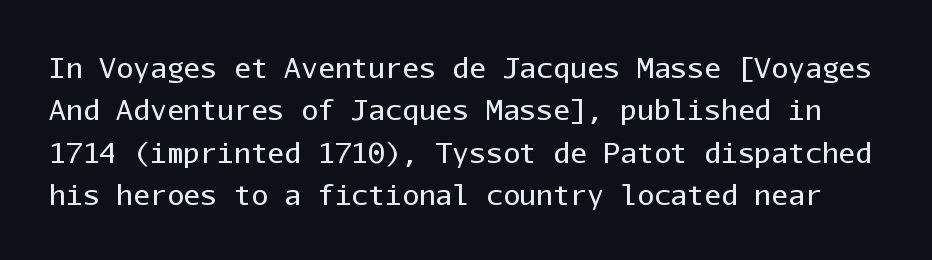
Q: Is the text bold? A: No.
Q: Is the text italic (slanted)? A: No, it is upright.
Q: Is the typeface a serif or a sans-serif typeface? A: Sans-serif.
Q: Is the text underlined? A: No.
Q: Is the spacing between letters normal or unusually wide? A: Normal.
Q: Is the spacing between lines tight, normal or loose? A: Normal.
Q: Width (condensed, normal, or wide)? A: Normal.
Q: Stroke contrast? A: Low.
Q: x-height? A: Medium.
Q: Monospaced? A: Yes.
